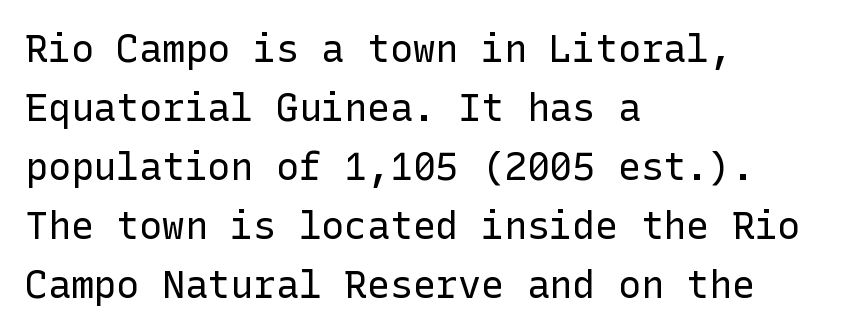
The image shows 38 px regular-weight sans-serif type, upright; set left-aligned, normal line spacing (1.55x), normal letter spacing, not underlined; low stroke contrast and a medium x-height.
